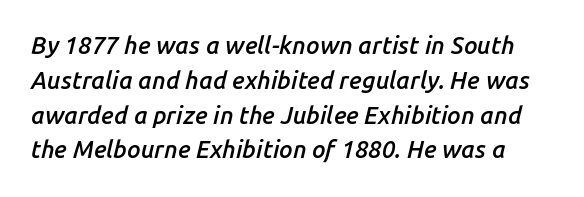
The image shows 24 px text type, italic (leaning right); set normal line spacing (1.45x), normal letter spacing, not underlined.
